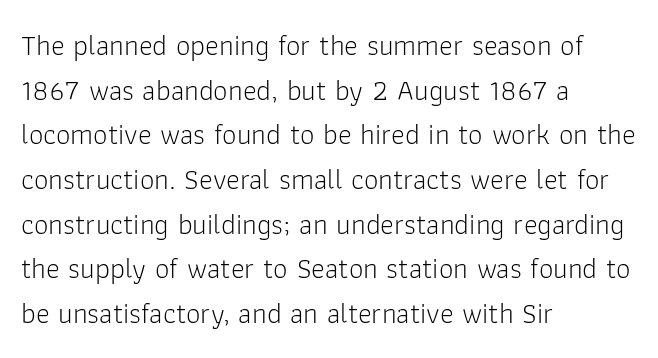
{"serif": "no", "italic": "no", "bold": "no", "weight": "light", "width": "normal", "stroke_contrast": "low", "x_height": "medium", "monospaced": "no", "underline": "no", "align": "left", "line_spacing": "normal", "line_spacing_ratio": 1.54, "letter_spacing": "normal", "letter_spacing_em": 0.0, "glyph_px": 29}
